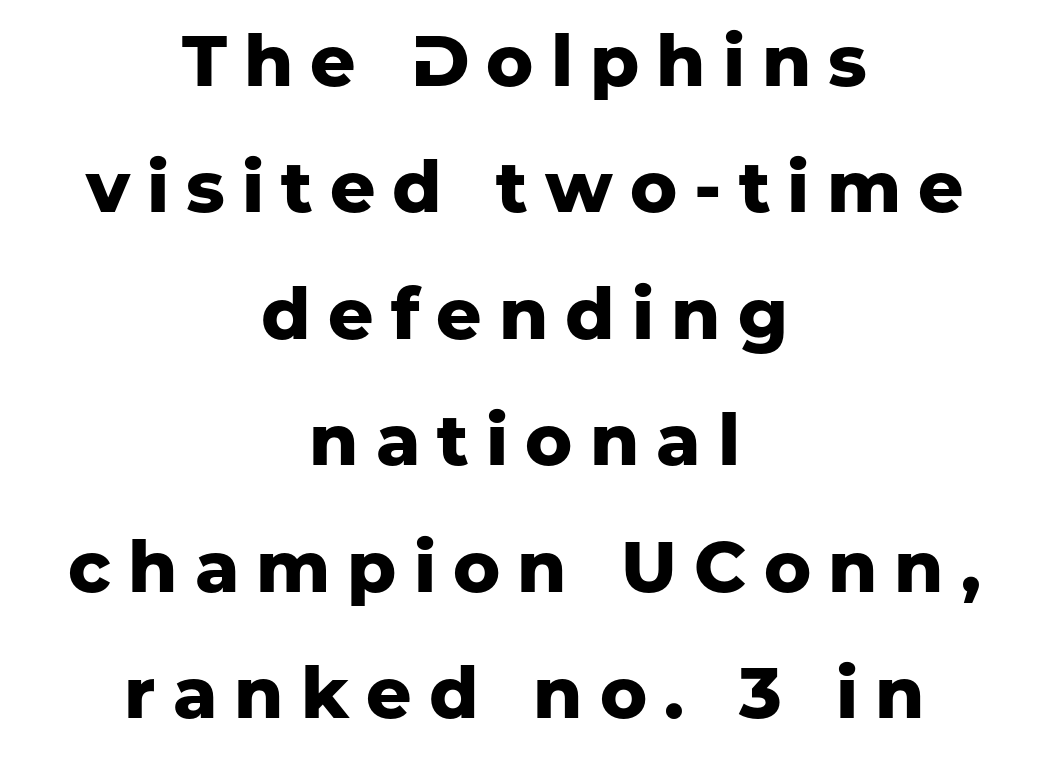
Varying glyph widths throughout — classic text-font behaviour. Does the weight exceed regular? Yes, all the way to bold. Underline: absent. The tracking jumps out immediately: characters are airy and widely separated. The compositor balanced each line on the midline.
